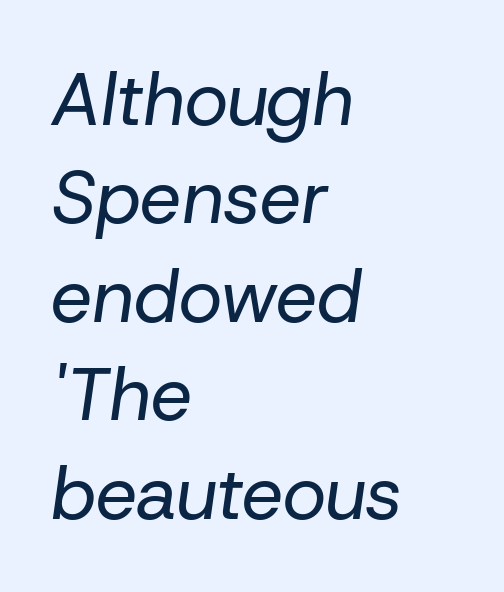
A light-to-regular cut is what we see here. An italicized treatment has been applied to the whole sample. Casual observation: everything's shoved over to the left. Spacing verdict: proportional, widths tailored to each character.
